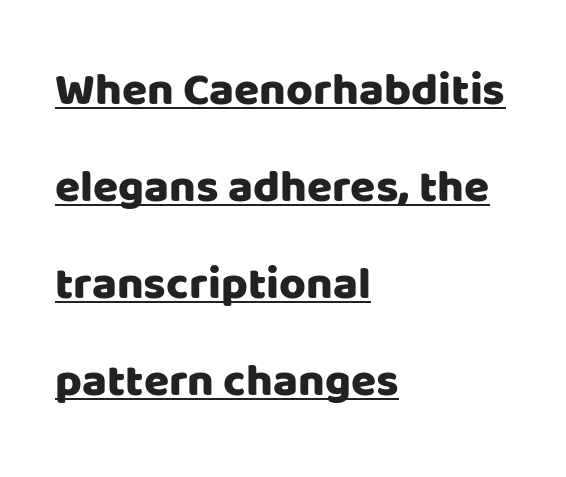
Q: Is the text italic (slanted)? A: No, it is upright.
Q: Is the typeface a serif or a sans-serif typeface? A: Sans-serif.
Q: Is the text underlined? A: Yes.
Q: How is the paragraph aligned? A: Left-aligned.
Q: Is the spacing between letters normal or unusually wide? A: Normal.
Q: Is the spacing between lines tight, normal or loose? A: Loose.
Q: Width (condensed, normal, or wide)? A: Normal.
Q: Stroke contrast? A: Low.
Q: x-height? A: Large.
Q: Monospaced? A: No.
